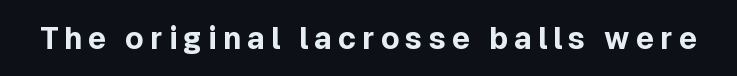
Varying glyph widths throughout — classic text-font behaviour. Descenders are the only things crossing below the line. Summary of weight: heavy, a full bold. The specimen reads as upright at a glance. A sans-serif font was chosen for this passage.
